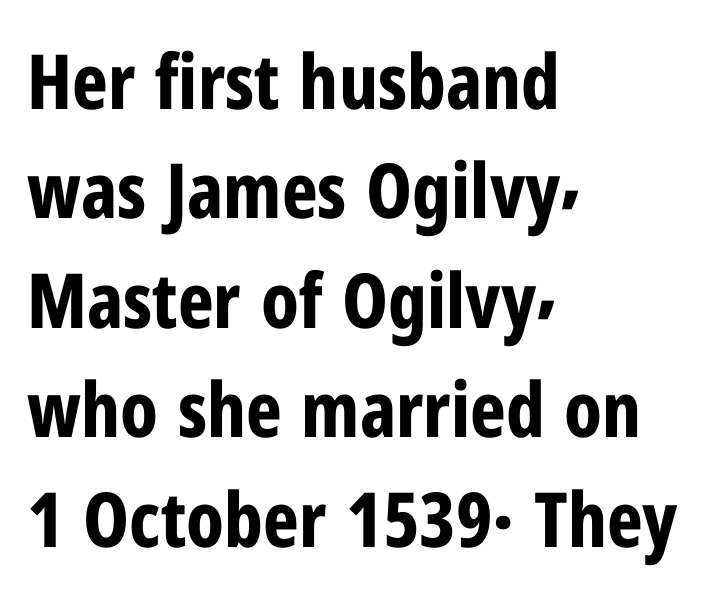
The image shows 76 px bold, condensed sans-serif type, upright; set left-aligned, normal line spacing (1.44x), normal letter spacing, not underlined; low stroke contrast and a medium x-height.
